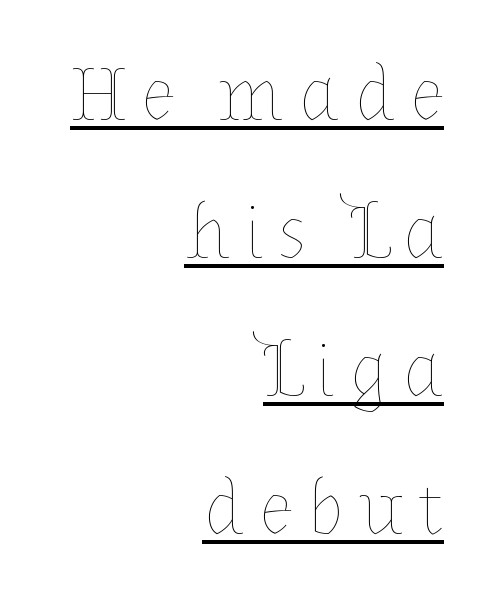
The image shows 78 px thin type, upright; set right-aligned, line spacing 1.77x, underlined; low stroke contrast and a medium x-height.
